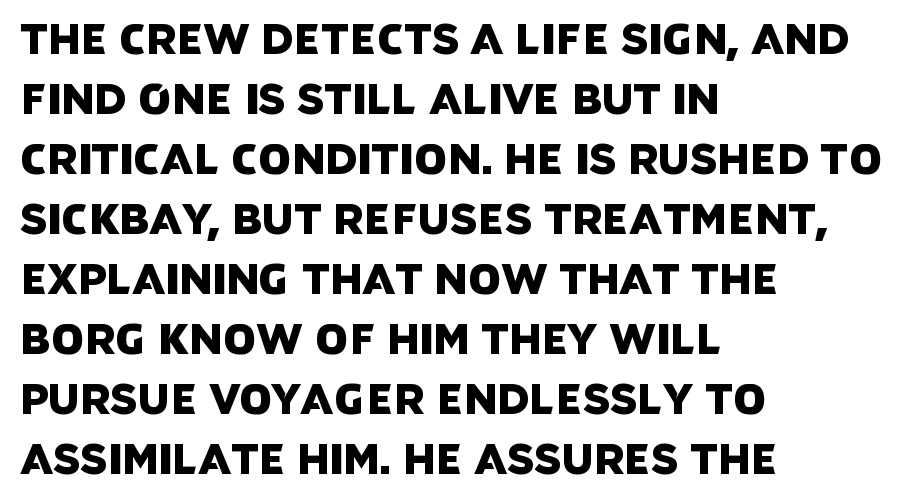
Q: Is the typeface a serif or a sans-serif typeface? A: Sans-serif.
Q: Is the text underlined? A: No.
Q: How is the paragraph aligned? A: Left-aligned.
Q: Is the spacing between letters normal or unusually wide? A: Normal.
Q: Is the spacing between lines tight, normal or loose? A: Normal.
Q: Width (condensed, normal, or wide)? A: Normal.
Q: Stroke contrast? A: Low.
Q: x-height? A: Large.
Q: Monospaced? A: No.
